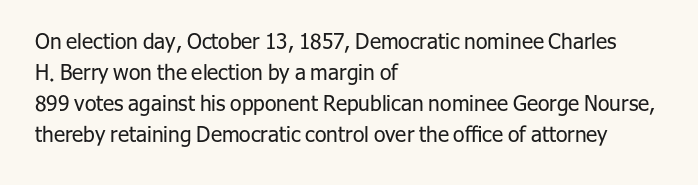
The image shows 21 px text type, upright; set left-aligned, normal line spacing (1.47x), normal letter spacing, not underlined.
